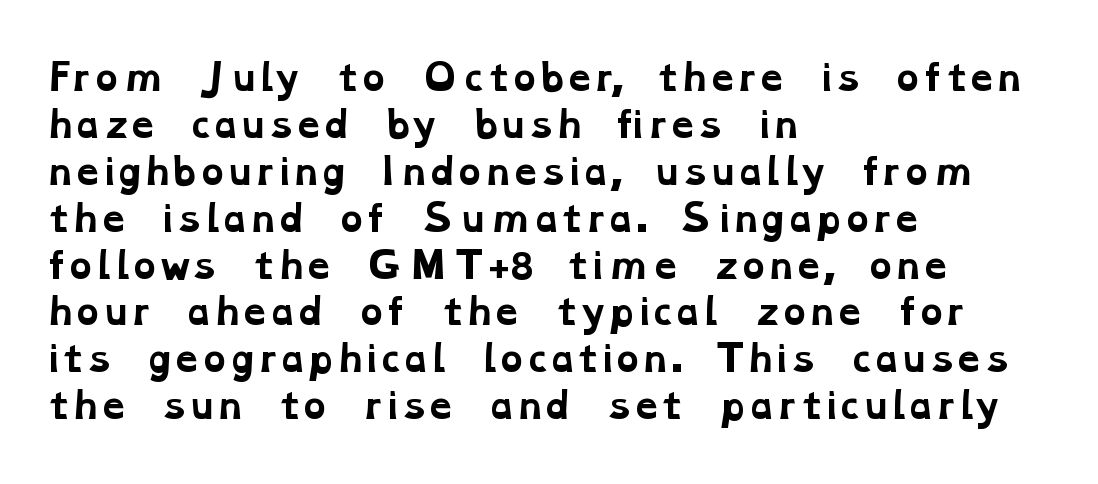
{"serif": "yes", "bold": "yes", "weight": "bold", "width": "wide", "stroke_contrast": "low", "x_height": "medium", "monospaced": "no", "underline": "no", "align": "left", "line_spacing": "normal", "line_spacing_ratio": 1.34, "letter_spacing": "normal", "letter_spacing_em": 0.0, "glyph_px": 35}
